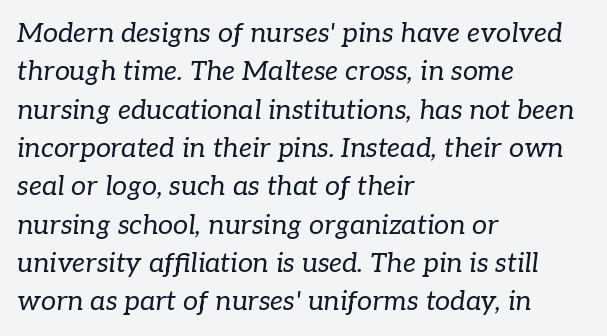
When letters slant like this, we call the style italic. Casual observation: everything's shoved over to the left. This sample keeps an unexceptional amount of space between lines. Unmarked baselines from the first word to the last.
